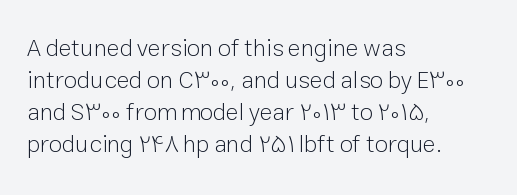
The image shows 24 px text type, upright; set left-aligned, normal line spacing (1.34x), normal letter spacing, not underlined.
